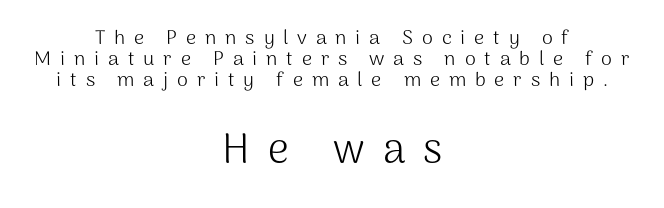
The image shows 41 px light sans-serif type, upright; set centered, tight line spacing (1.06x), unusually wide letter spacing (+0.44 em), not underlined; the second (bottom) block is 2.05x larger; medium stroke contrast and a medium x-height.
